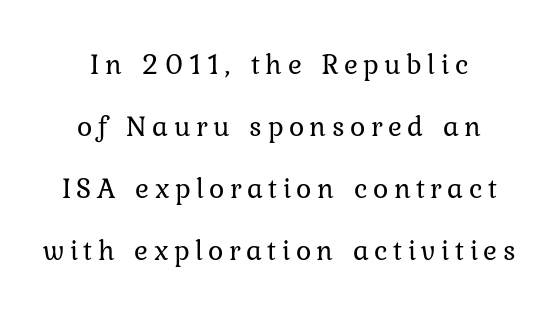
The image shows 29 px regular-weight type, upright; set centered, loose line spacing (2.14x), not underlined; low stroke contrast and a medium x-height.
